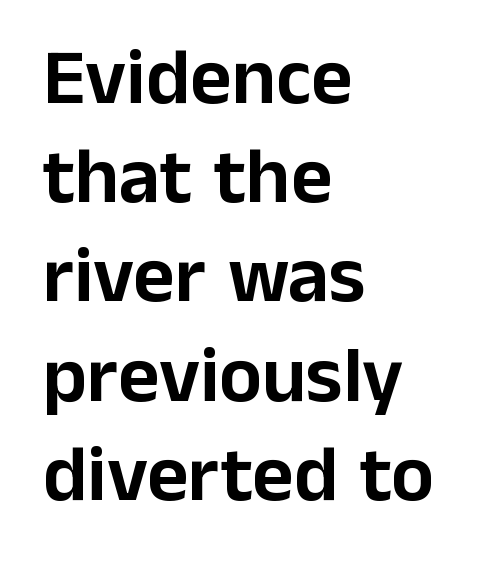
{"serif": "no", "italic": "no", "width": "normal", "stroke_contrast": "low", "x_height": "medium", "monospaced": "no", "underline": "no", "align": "left", "line_spacing_ratio": 1.24, "letter_spacing": "normal", "letter_spacing_em": 0.0, "glyph_px": 80}
